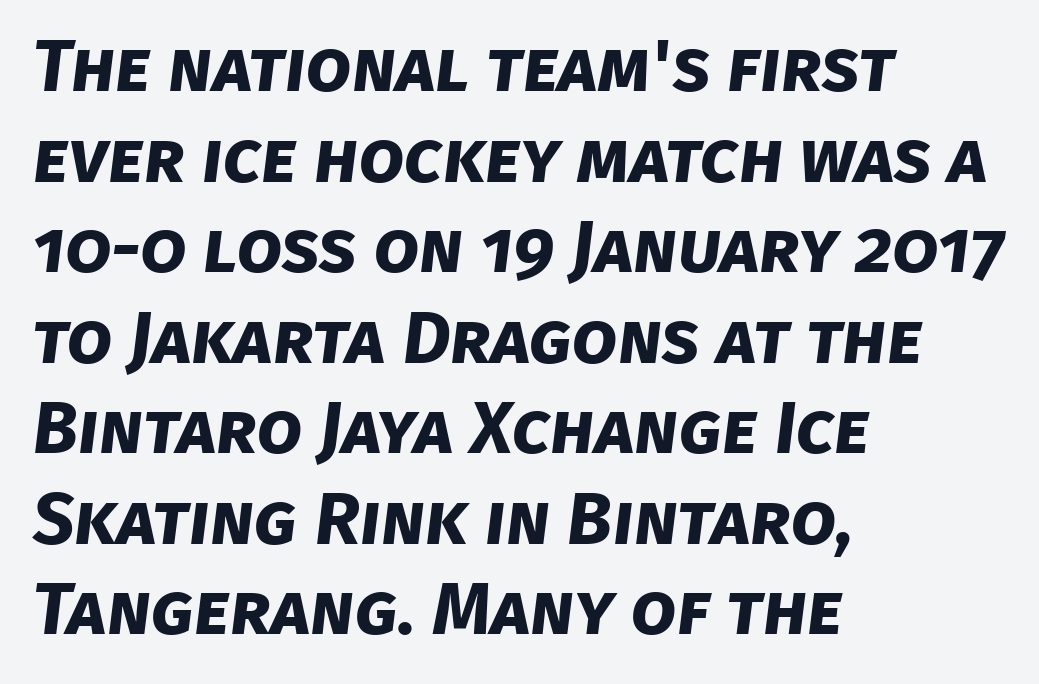
Q: Is the text bold? A: Yes.
Q: Is the typeface a serif or a sans-serif typeface? A: Sans-serif.
Q: Is the text underlined? A: No.
Q: How is the paragraph aligned? A: Left-aligned.
Q: Is the spacing between letters normal or unusually wide? A: Normal.
Q: Width (condensed, normal, or wide)? A: Normal.
Q: Stroke contrast? A: Low.
Q: x-height? A: Large.
Q: Monospaced? A: No.
